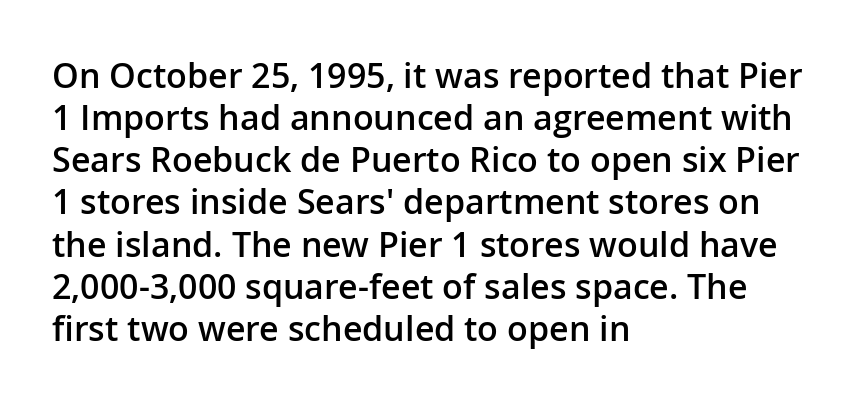
Caption: semibold face, moderately heavy strokes. Nope, not italic — everything's standing straight. This sample has the flowing, uneven cadence of proportional lettering. Tracking value appears to be zero — textbook default spacing.
